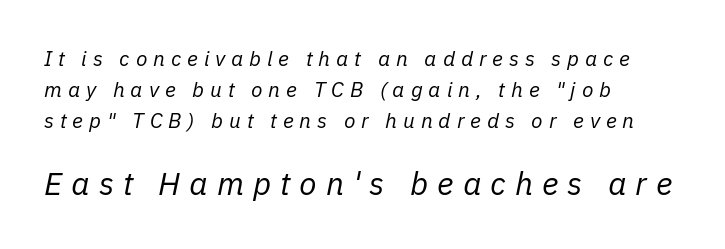
{"italic": "yes", "lean": "right", "slant_degrees": 11, "bold": "no", "weight": "regular", "width": "normal", "stroke_contrast": "low", "x_height": "medium", "monospaced": "no", "underline": "no", "align": "left", "line_spacing": "normal", "line_spacing_ratio": 1.47, "letter_spacing": "wide", "letter_spacing_em": 0.28, "larger_block": "second", "size_ratio": 1.52, "glyph_px": 32}
